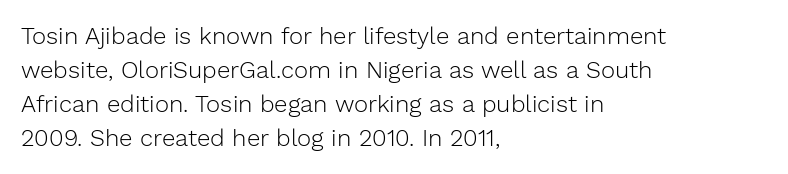
The image shows 24 px text type, upright; set left-aligned, normal line spacing (1.42x), normal letter spacing, not underlined.
